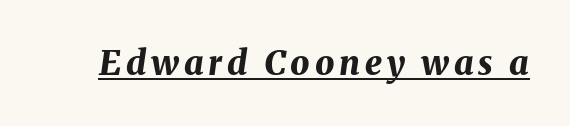
The image shows 34 px bold type, italic (leaning right); set underlined; medium stroke contrast and a medium x-height.
